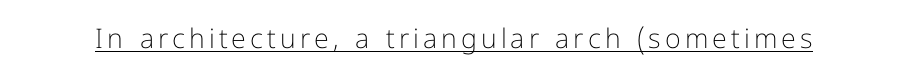
{"italic": "no", "bold": "no", "underline": "yes", "glyph_px": 27}
